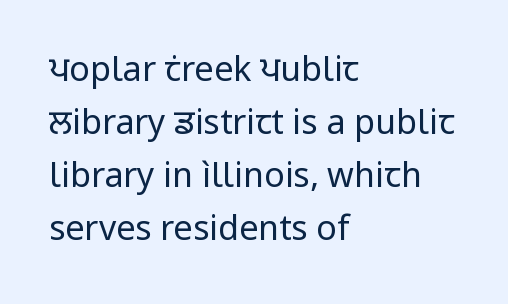
Q: Is the text bold? A: No.
Q: Is the text italic (slanted)? A: No, it is upright.
Q: Is the typeface a serif or a sans-serif typeface? A: Sans-serif.
Q: Is the text underlined? A: No.
Q: How is the paragraph aligned? A: Left-aligned.
Q: Is the spacing between letters normal or unusually wide? A: Normal.
Q: Is the spacing between lines tight, normal or loose? A: Normal.
Q: Width (condensed, normal, or wide)? A: Normal.
Q: Stroke contrast? A: Low.
Q: x-height? A: Medium.
Q: Monospaced? A: No.
